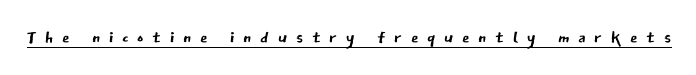
The image shows 24 px text type, upright; set unusually wide letter spacing (+0.36 em), underlined.
